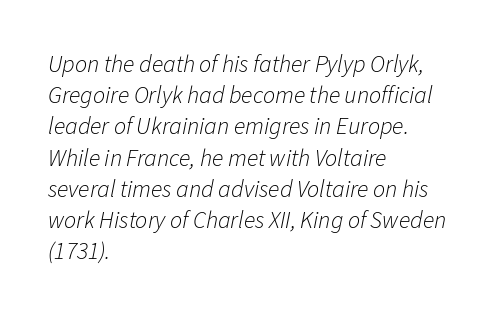
Q: Is the text bold? A: No.
Q: Is the text italic (slanted)? A: Yes, it leans right by about 11 degrees.
Q: Is the text underlined? A: No.
Q: How is the paragraph aligned? A: Left-aligned.
Q: Is the spacing between letters normal or unusually wide? A: Normal.
Q: Is the spacing between lines tight, normal or loose? A: Normal.
